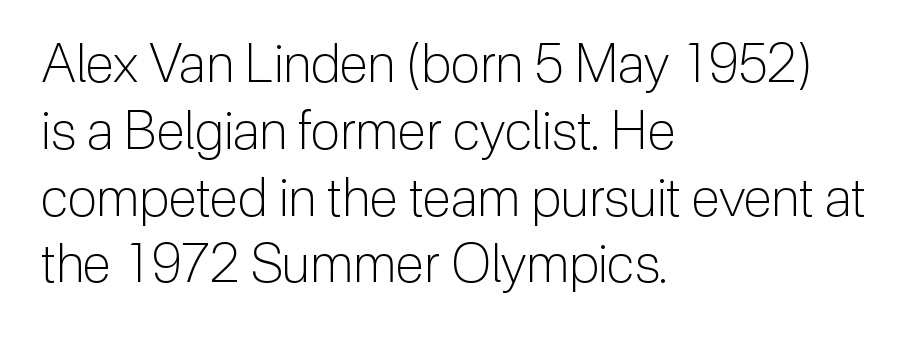
Q: Is the text bold? A: No.
Q: Is the text italic (slanted)? A: No, it is upright.
Q: Is the typeface a serif or a sans-serif typeface? A: Sans-serif.
Q: Is the text underlined? A: No.
Q: How is the paragraph aligned? A: Left-aligned.
Q: Is the spacing between letters normal or unusually wide? A: Normal.
Q: Is the spacing between lines tight, normal or loose? A: Normal.
Q: Width (condensed, normal, or wide)? A: Normal.
Q: Stroke contrast? A: Low.
Q: x-height? A: Medium.
Q: Monospaced? A: No.
